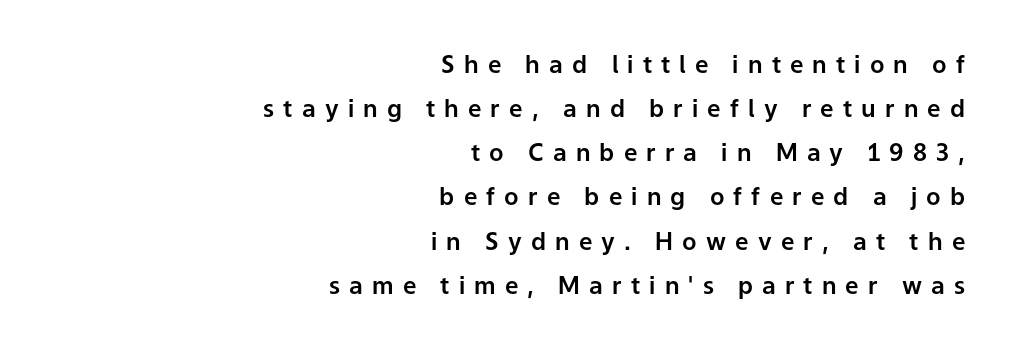
{"italic": "no", "underline": "no", "align": "right", "line_spacing_ratio": 1.84, "letter_spacing": "wide", "letter_spacing_em": 0.38, "glyph_px": 24}
